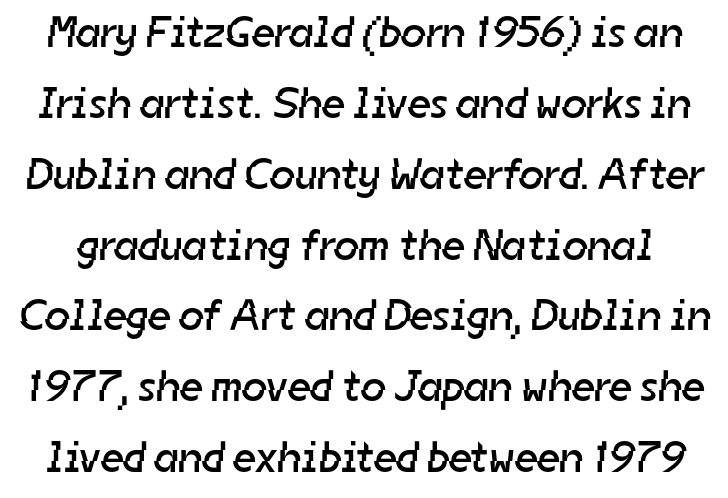
These lines sit exactly where default settings would place them. A typesetter would call this proportional, since set widths differ per character. Rule under the text: the space is simply empty. The passage shown has conventional tracking throughout. I'd call this a sans setting — the letters go barefoot.
